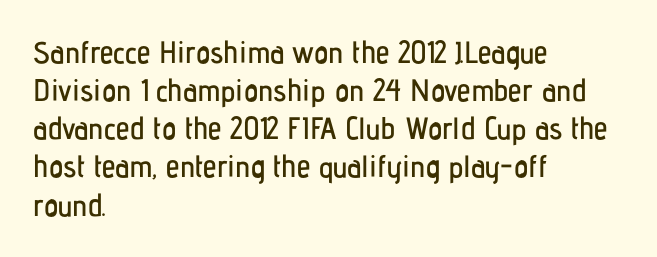
Type without underlining. The type is set solid horizontally, with unmodified tracking. You can tell from the bare stems that sans-serif type was used. Leftover space on each line is placed entirely after the last word. Every character sits straight up, as roman type does. Note the varied advance widths — an 'i' is clearly narrower than an 'm'.
